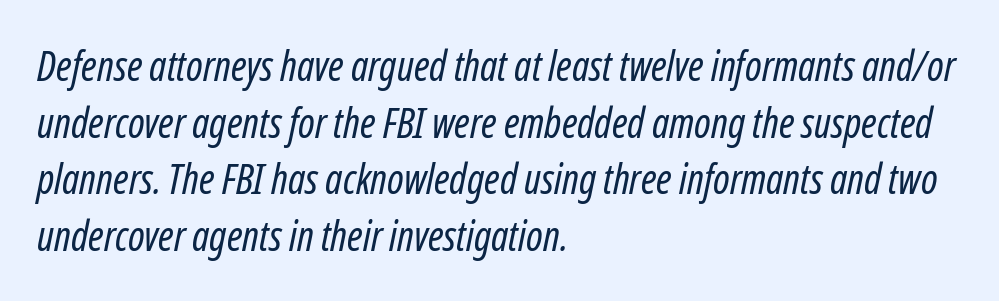
The image shows 41 px regular-weight, condensed type, italic (leaning right); set left-aligned, normal line spacing (1.38x), normal letter spacing, not underlined; low stroke contrast and a medium x-height.
